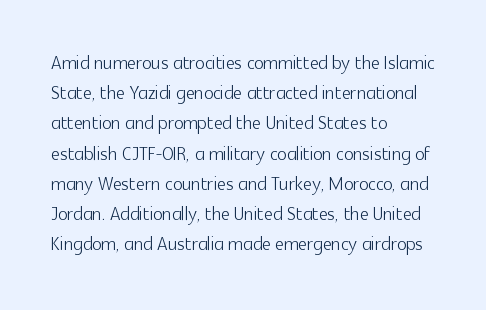
The image shows 25 px text type, upright; set left-aligned, line spacing 1.21x, normal letter spacing, not underlined.
